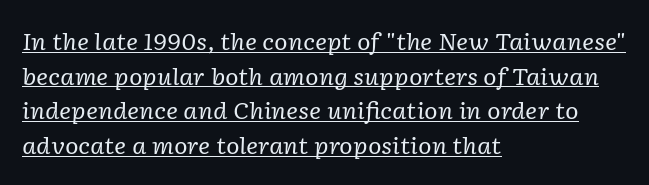
Whoever set this chose a conventional vertical rhythm. Look at the tracking — it's just the regular setting, nothing added. The font is comparable to plain body text, perhaps lighter. The glyphs look as if they've been sheared to an angle. The rendered words wear a rule along their underside. The ragged edge is on the right, which tells us the setting is flush left.
